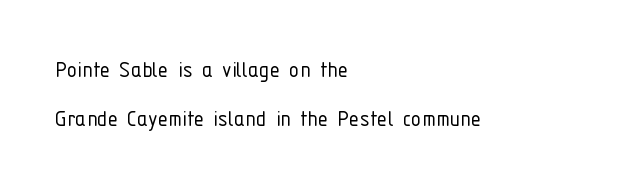
The image shows 26 px text type, upright; set left-aligned, line spacing 1.87x, normal letter spacing, not underlined.
